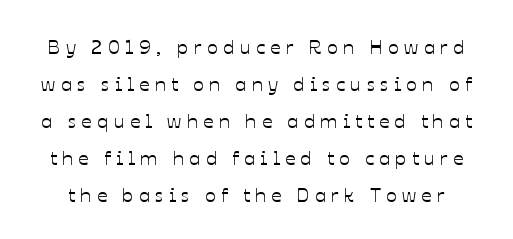
The image shows 20 px text type, upright; set line spacing 1.85x, unusually wide letter spacing (+0.27 em), not underlined.
